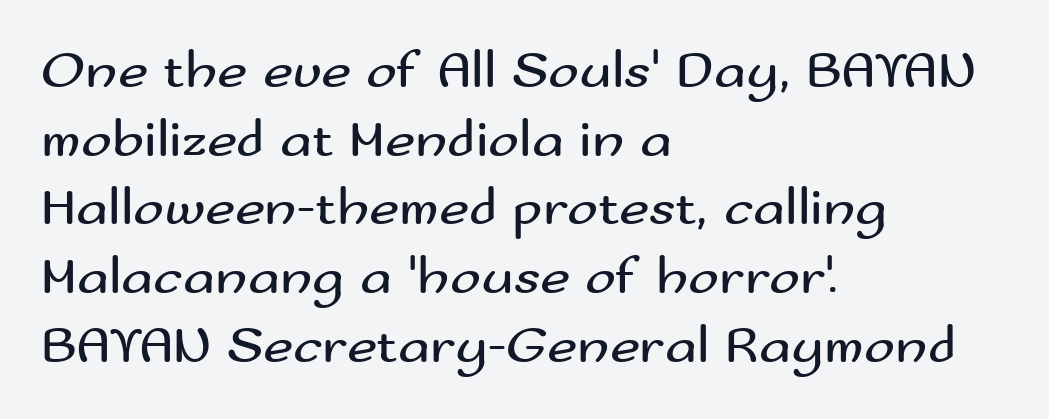
Q: Is the text bold? A: No.
Q: Is the text italic (slanted)? A: No, it is upright.
Q: Is the typeface a serif or a sans-serif typeface? A: Sans-serif.
Q: Is the text underlined? A: No.
Q: How is the paragraph aligned? A: Left-aligned.
Q: Is the spacing between letters normal or unusually wide? A: Normal.
Q: Is the spacing between lines tight, normal or loose? A: Normal.
Q: Width (condensed, normal, or wide)? A: Wide.
Q: Stroke contrast? A: Medium.
Q: x-height? A: Small.
Q: Monospaced? A: No.
